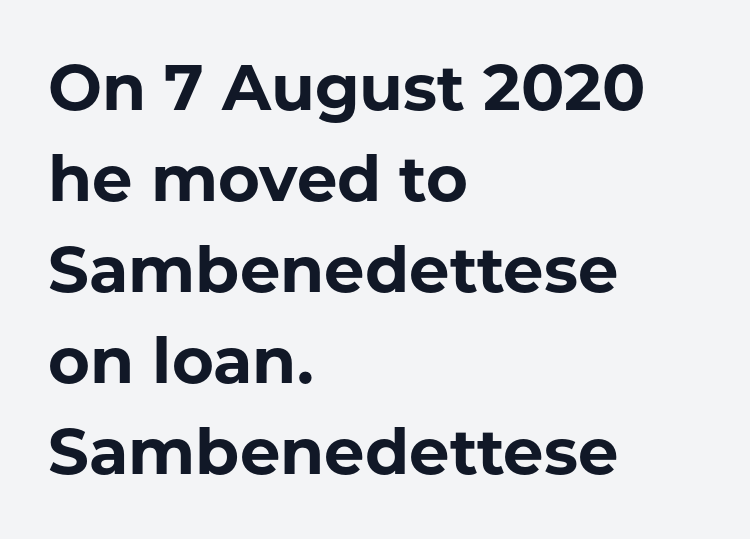
The image shows 64 px bold sans-serif type, upright; set left-aligned, normal line spacing (1.42x), normal letter spacing, not underlined; low stroke contrast and a medium x-height.
